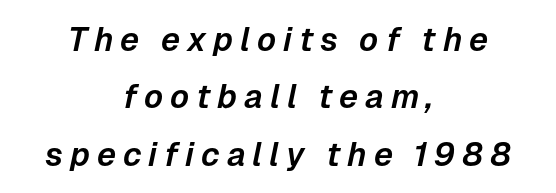
The letters advance in unequal steps, a hallmark of proportional type. The letters are slanted; this is an italic face. Display-style spreading of the glyphs; the letterfit is very open. The rendering positions every line midway between the sides.
